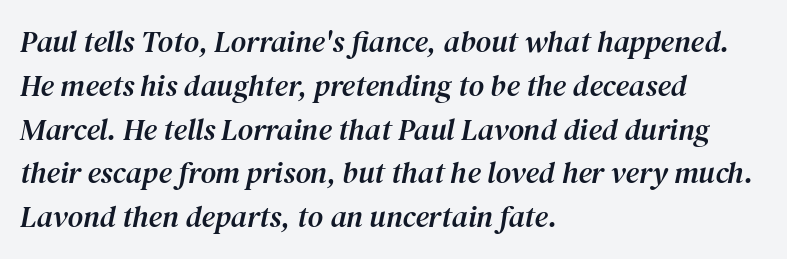
{"serif": "yes", "italic": "yes", "lean": "right", "slant_degrees": 12, "width": "normal", "stroke_contrast": "medium", "x_height": "medium", "monospaced": "no", "underline": "no", "align": "left", "line_spacing": "normal", "line_spacing_ratio": 1.46, "letter_spacing": "normal", "letter_spacing_em": 0.0, "glyph_px": 30}
